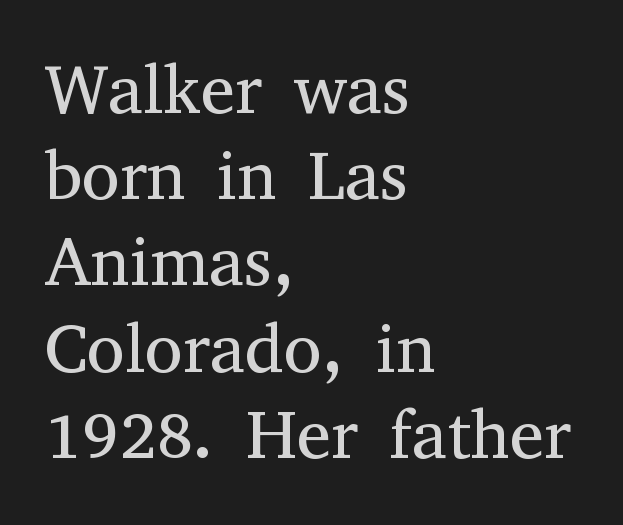
Q: Is the text bold? A: No.
Q: Is the text italic (slanted)? A: No, it is upright.
Q: Is the typeface a serif or a sans-serif typeface? A: Serif.
Q: Is the text underlined? A: No.
Q: How is the paragraph aligned? A: Left-aligned.
Q: Is the spacing between letters normal or unusually wide? A: Normal.
Q: Is the spacing between lines tight, normal or loose? A: Normal.
Q: Width (condensed, normal, or wide)? A: Normal.
Q: Stroke contrast? A: Medium.
Q: x-height? A: Medium.
Q: Monospaced? A: No.
